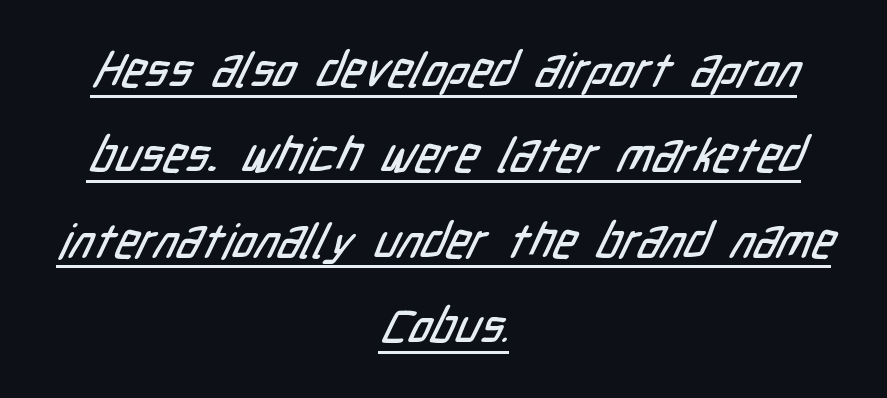
The image shows 48 px condensed sans-serif type; set centered, line spacing 1.78x, normal letter spacing, underlined; low stroke contrast and a medium x-height.
